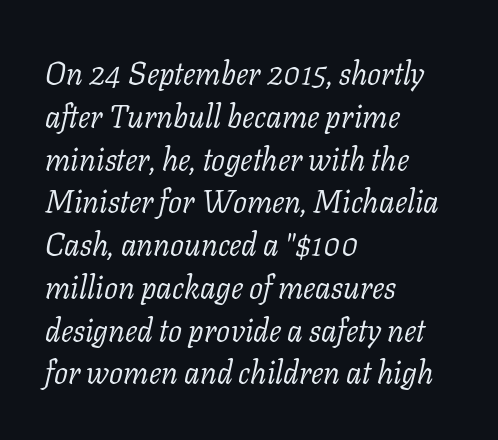
Vertical stems look standard width or narrower in stroke. The rendering shows small feet on the letterforms — a serif design. The letters advance in unequal steps, a hallmark of proportional type. Words appear dense and cohesive because spacing is normal. Beneath every word, the page is bare.
